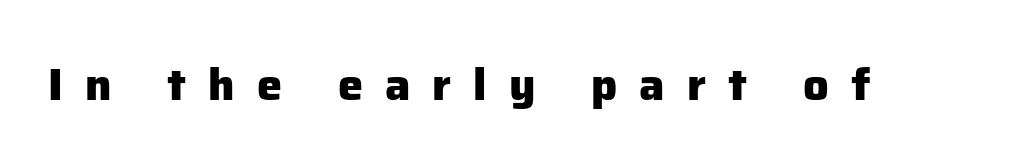
Here the designer chose a conventional face with non-uniform glyph widths. You can tell from the bare stems that sans-serif type was used. Does the weight exceed regular? Yes, all the way to bold. These lines have a slow, spaced-out rhythm from letter to letter.
